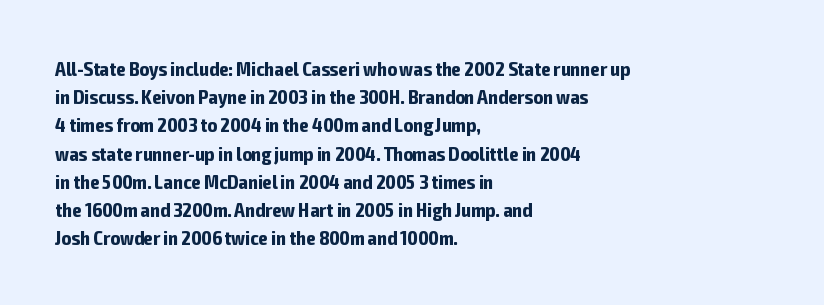
Upright lettering throughout. Each line starts at the same left margin while the right side varies. The passage shown has conventional tracking throughout. The glyphs have the mass of a bold cut. Summary of vertical rhythm: regular, with standard interline spacing. Words float on clear page, feet unadorned.
